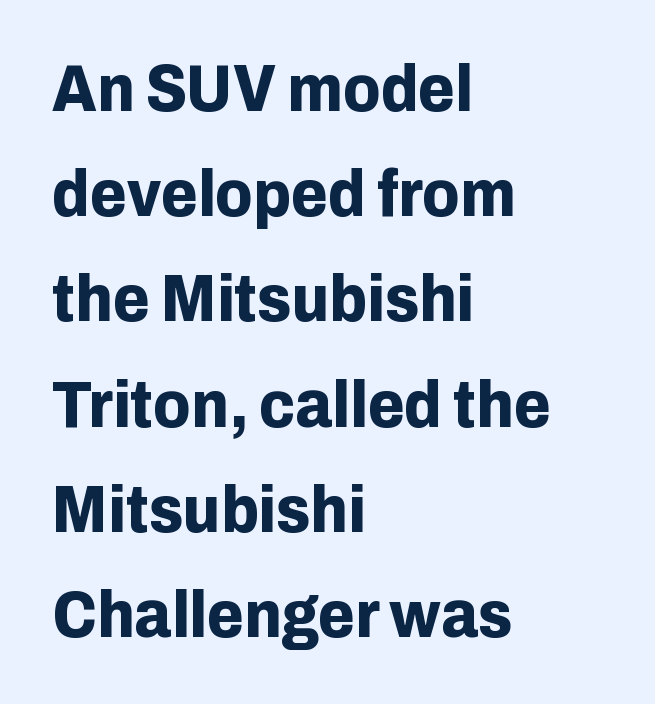
This block has exactly the height ordinary leading produces. These lines carry a lot of weight — the face is fully bold. Type without underlining. Is this a fixed-width face? No — the glyphs have proportional, varying widths. Horizontal alignment here is leftward, the default for most running prose. Characters follow at the spacing the type designer built in.
